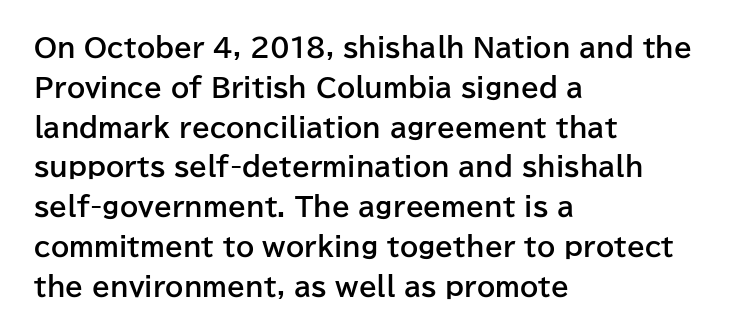
Q: Is the text bold? A: Yes.
Q: Is the text italic (slanted)? A: No, it is upright.
Q: Is the text underlined? A: No.
Q: How is the paragraph aligned? A: Left-aligned.
Q: Is the spacing between letters normal or unusually wide? A: Normal.
Q: Is the spacing between lines tight, normal or loose? A: Normal.
